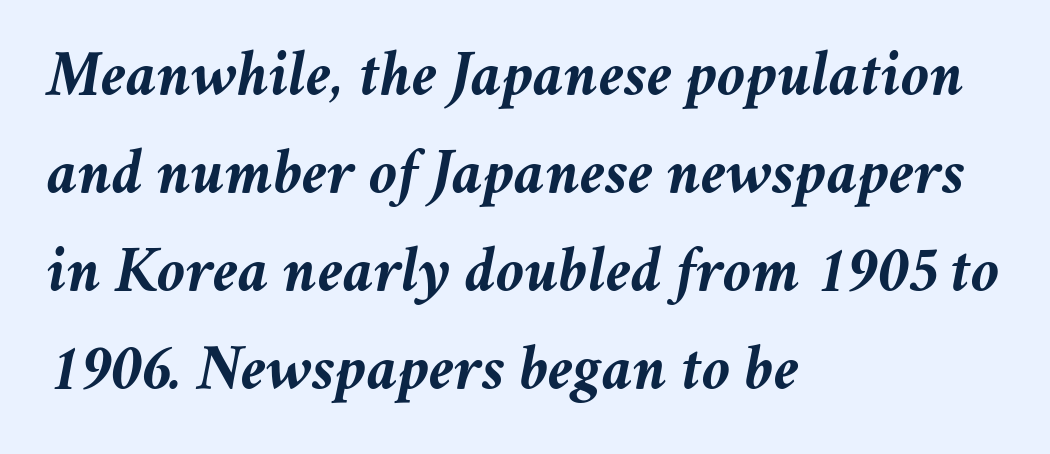
Q: Is the text bold? A: Yes.
Q: Is the text italic (slanted)? A: Yes, it leans right by about 11 degrees.
Q: Is the text underlined? A: No.
Q: How is the paragraph aligned? A: Left-aligned.
Q: Is the spacing between letters normal or unusually wide? A: Normal.
Q: Is the spacing between lines tight, normal or loose? A: Normal.
Q: Width (condensed, normal, or wide)? A: Normal.
Q: Stroke contrast? A: Medium.
Q: x-height? A: Medium.
Q: Monospaced? A: No.
